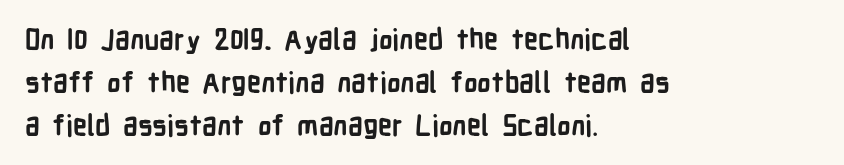
The image shows 28 px semibold, condensed sans-serif type, upright; set left-aligned, normal line spacing (1.53x), normal letter spacing, not underlined; low stroke contrast and a medium x-height.
